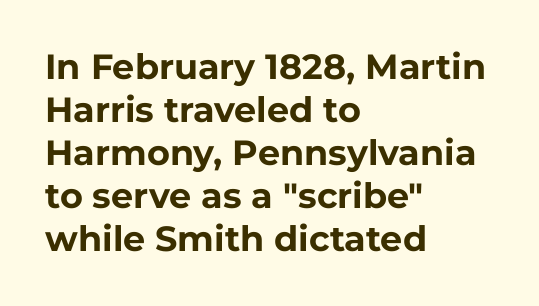
The image shows 35 px bold sans-serif type, upright; set left-aligned, line spacing 1.23x, normal letter spacing, not underlined; low stroke contrast and a medium x-height.
